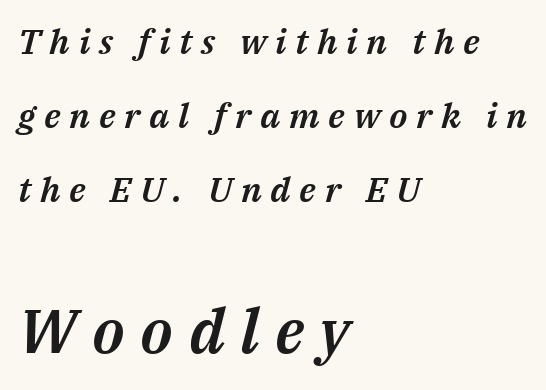
Letters rest on an invisible, unmarked baseline. The rendering anchors every line to the left-hand side. Characters follow at a spacing far wider than the type designer built in. This block would shrink considerably if given ordinary leading; it's expanded now.
